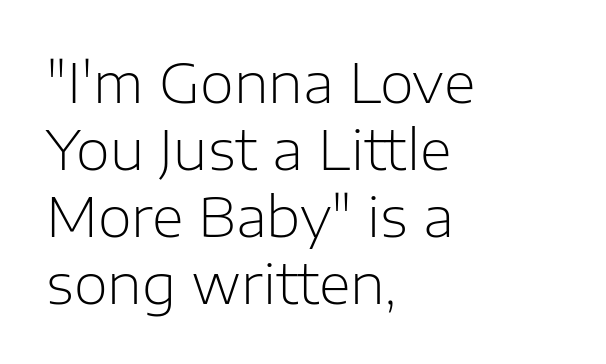
The image shows 55 px light sans-serif type, upright; set left-aligned, line spacing 1.22x, normal letter spacing, not underlined; low stroke contrast and a medium x-height.
